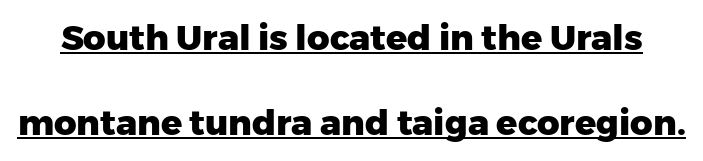
The image shows 35 px heavy sans-serif type, upright; set loose line spacing (2.43x), normal letter spacing, underlined; low stroke contrast and a medium x-height.
